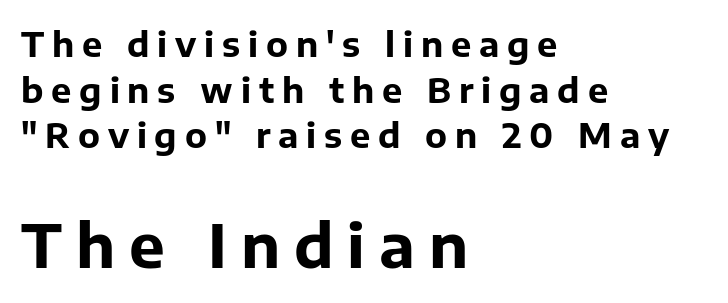
{"serif": "no", "italic": "no", "bold": "yes", "weight": "bold", "width": "normal", "stroke_contrast": "low", "x_height": "medium", "monospaced": "no", "underline": "no", "align": "left", "line_spacing": "normal", "line_spacing_ratio": 1.34, "letter_spacing": "wide", "letter_spacing_em": 0.23, "larger_block": "second", "size_ratio": 1.76, "glyph_px": 60}
